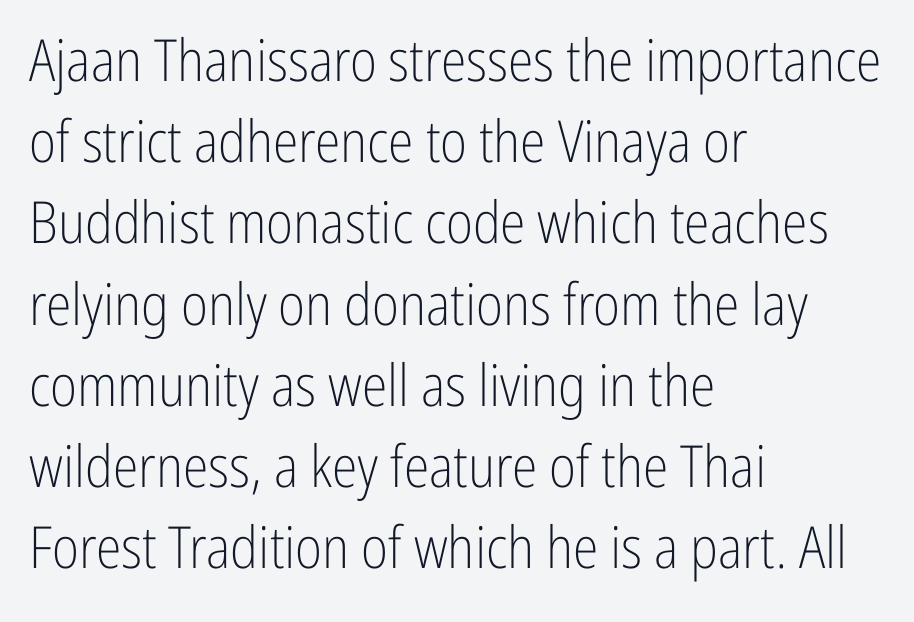
Q: Is the text bold? A: No.
Q: Is the text italic (slanted)? A: No, it is upright.
Q: Is the typeface a serif or a sans-serif typeface? A: Sans-serif.
Q: Is the text underlined? A: No.
Q: How is the paragraph aligned? A: Left-aligned.
Q: Is the spacing between letters normal or unusually wide? A: Normal.
Q: Is the spacing between lines tight, normal or loose? A: Normal.
Q: Width (condensed, normal, or wide)? A: Condensed.
Q: Stroke contrast? A: Low.
Q: x-height? A: Medium.
Q: Monospaced? A: No.
